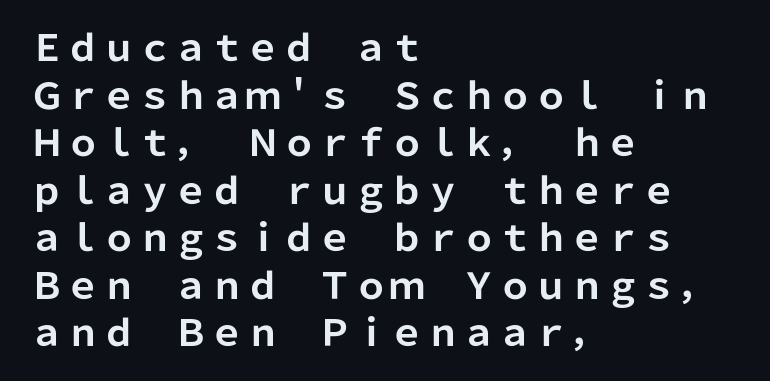
Does extra space separate the letters? No, they use regular spacing. One glance says typical: line gaps are just what's usual. A roman cut, with each character standing at attention. Look at the stroke-to-counter ratio: heavy, a bold. You could not count columns in this text — the font is proportionally spaced. A classic flush-left, rag-right setting is used for this passage.
